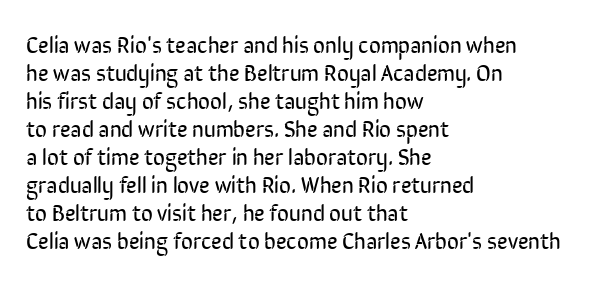
Q: Is the text bold? A: No.
Q: Is the text italic (slanted)? A: No, it is upright.
Q: Is the text underlined? A: No.
Q: How is the paragraph aligned? A: Left-aligned.
Q: Is the spacing between letters normal or unusually wide? A: Normal.
